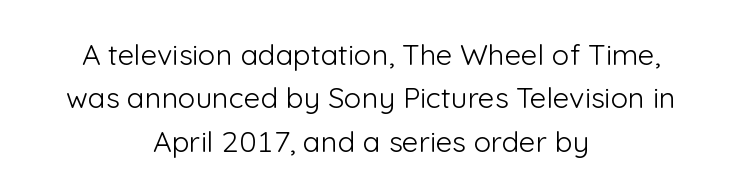
{"serif": "no", "italic": "no", "bold": "no", "weight": "light", "width": "normal", "stroke_contrast": "low", "x_height": "medium", "monospaced": "no", "underline": "no", "align": "center", "line_spacing": "normal", "line_spacing_ratio": 1.5, "letter_spacing": "normal", "letter_spacing_em": 0.0, "glyph_px": 29}
